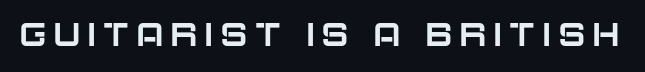
The image shows 33 px sans-serif type, upright; set not underlined; low stroke contrast and a large x-height.
